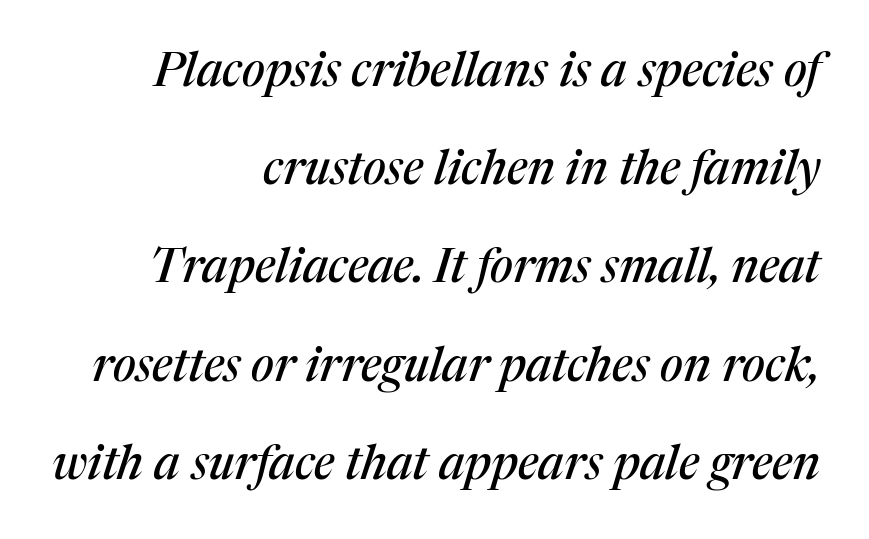
Leading is clearly above the norm, producing a sparse column. Stroke terminals: seriffed. Leftover space on each line is placed entirely before the opening word. Every character sits at an angle, as italics do. Does extra space separate the letters? No, they use regular spacing. Beneath every word, the page is bare.
